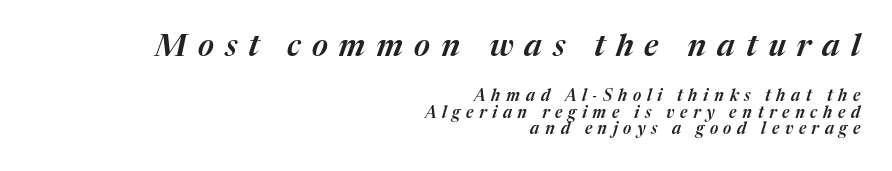
{"italic": "yes", "lean": "right", "slant_degrees": 17, "width": "normal", "stroke_contrast": "medium", "x_height": "medium", "monospaced": "no", "underline": "no", "align": "right", "line_spacing": "tight", "line_spacing_ratio": 1.02, "letter_spacing": "wide", "letter_spacing_em": 0.35, "larger_block": "first", "size_ratio": 1.94, "glyph_px": 31}
